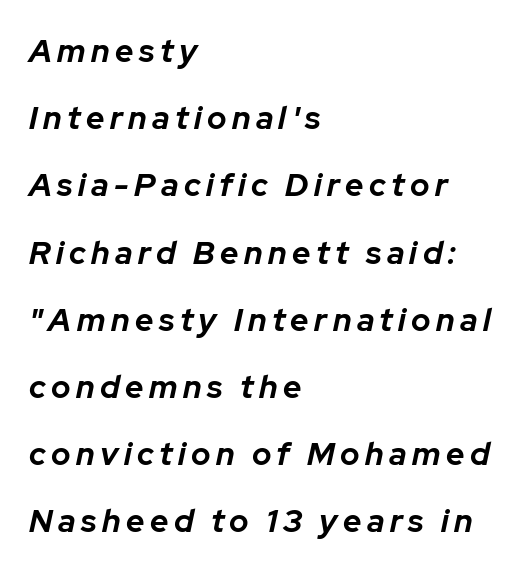
{"italic": "yes", "lean": "right", "slant_degrees": 12, "bold": "yes", "weight": "bold", "width": "normal", "stroke_contrast": "low", "x_height": "medium", "monospaced": "no", "underline": "no", "align": "left", "line_spacing": "loose", "line_spacing_ratio": 2.1, "glyph_px": 32}
